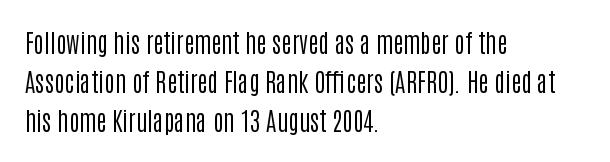
The image shows 25 px text type, upright; set left-aligned, normal line spacing (1.57x), normal letter spacing, not underlined.
